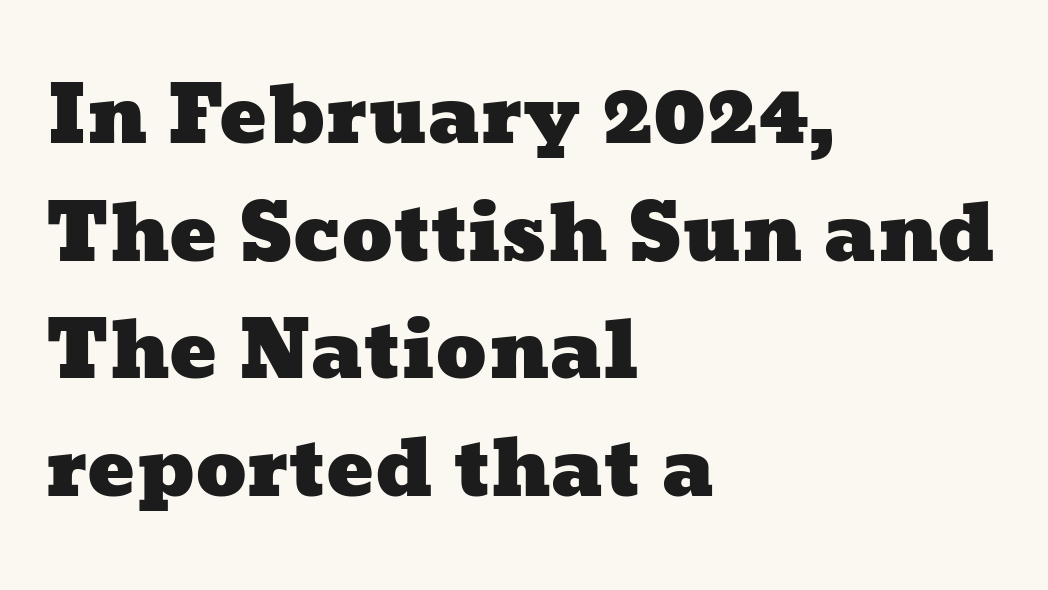
The image shows 79 px wide type; set left-aligned, normal line spacing (1.49x), normal letter spacing, not underlined; low stroke contrast and a medium x-height.
